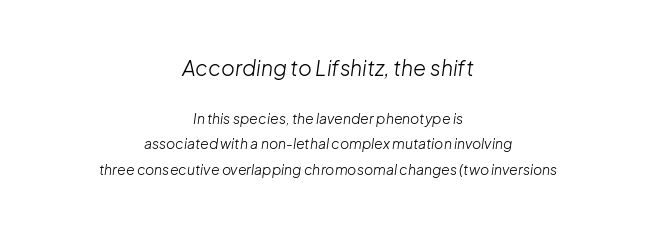
{"italic": "yes", "lean": "right", "slant_degrees": 8, "bold": "no", "underline": "no", "align": "center", "line_spacing_ratio": 1.82, "letter_spacing": "normal", "letter_spacing_em": 0.0, "larger_block": "first", "size_ratio": 1.5, "glyph_px": 21}
